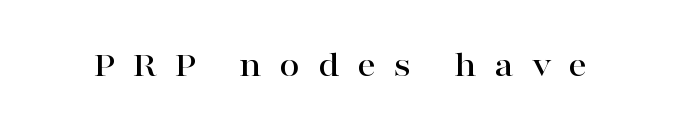
{"serif": "yes", "italic": "no", "width": "wide", "stroke_contrast": "high", "x_height": "medium", "monospaced": "no", "underline": "no", "letter_spacing": "wide", "letter_spacing_em": 0.47, "glyph_px": 37}
